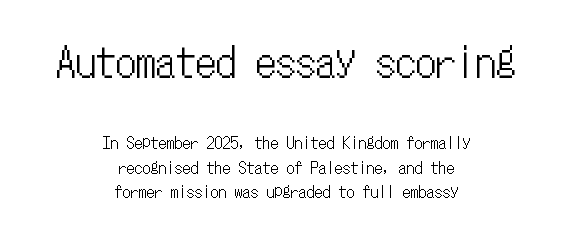
The gap between lines stays unmarked. Fixed-width glyphs throughout — classic coding-font behaviour. The lines are quadded center. You could call the tracking neutral — neither tight nor loose.
